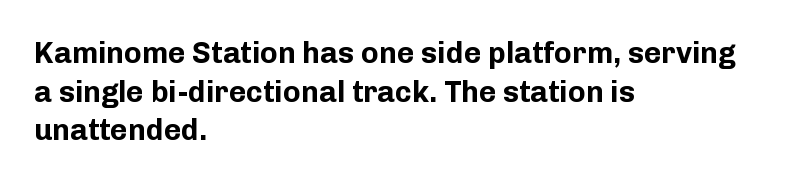
Q: Is the text bold? A: Yes.
Q: Is the text italic (slanted)? A: No, it is upright.
Q: Is the typeface a serif or a sans-serif typeface? A: Sans-serif.
Q: Is the text underlined? A: No.
Q: How is the paragraph aligned? A: Left-aligned.
Q: Is the spacing between letters normal or unusually wide? A: Normal.
Q: Is the spacing between lines tight, normal or loose? A: Normal.
Q: Width (condensed, normal, or wide)? A: Normal.
Q: Stroke contrast? A: Low.
Q: x-height? A: Medium.
Q: Monospaced? A: No.
